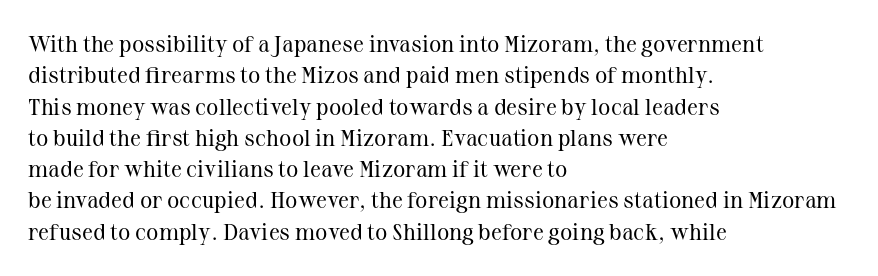
Q: Is the text bold? A: No.
Q: Is the text italic (slanted)? A: No, it is upright.
Q: Is the text underlined? A: No.
Q: How is the paragraph aligned? A: Left-aligned.
Q: Is the spacing between letters normal or unusually wide? A: Normal.
Q: Is the spacing between lines tight, normal or loose? A: Normal.
